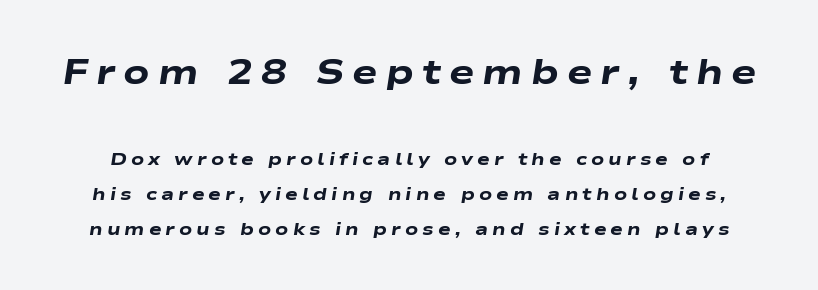
Q: Is the text bold? A: Yes.
Q: Is the text italic (slanted)? A: Yes, it leans right by about 9 degrees.
Q: Is the text underlined? A: No.
Q: Is the spacing between letters normal or unusually wide? A: Unusually wide.
Q: Is the spacing between lines tight, normal or loose? A: Loose.
Q: Which block of text is set in a larger size, the first (top) or the second (bottom)? A: The first (top) one.
Q: Width (condensed, normal, or wide)? A: Wide.
Q: Stroke contrast? A: Low.
Q: x-height? A: Medium.
Q: Monospaced? A: No.
